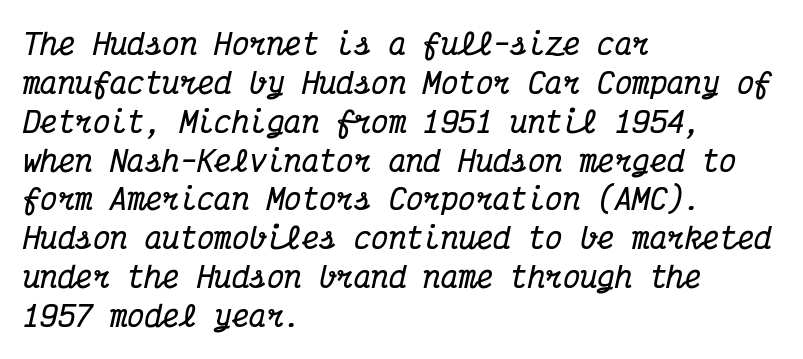
Q: Is the text bold? A: Yes.
Q: Is the text italic (slanted)? A: Yes, it leans right by about 12 degrees.
Q: Is the typeface a serif or a sans-serif typeface? A: Serif.
Q: Is the text underlined? A: No.
Q: How is the paragraph aligned? A: Left-aligned.
Q: Is the spacing between letters normal or unusually wide? A: Normal.
Q: Is the spacing between lines tight, normal or loose? A: Normal.
Q: Width (condensed, normal, or wide)? A: Condensed.
Q: Stroke contrast? A: Medium.
Q: x-height? A: Medium.
Q: Monospaced? A: Yes.
